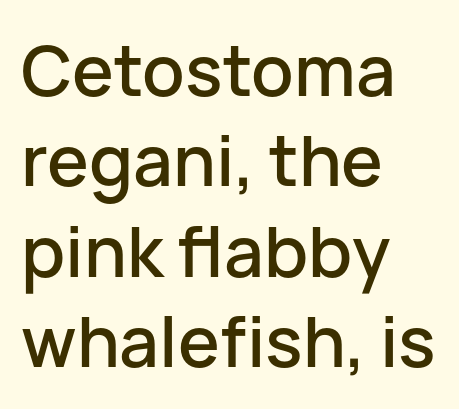
Baseline-to-baseline distance is the conventional proportion of letter height. The rendering uses natural spacing where letterforms have individual widths. No feet cap the strokes, marking this as sans-serif type. The passage shown has conventional tracking throughout.
